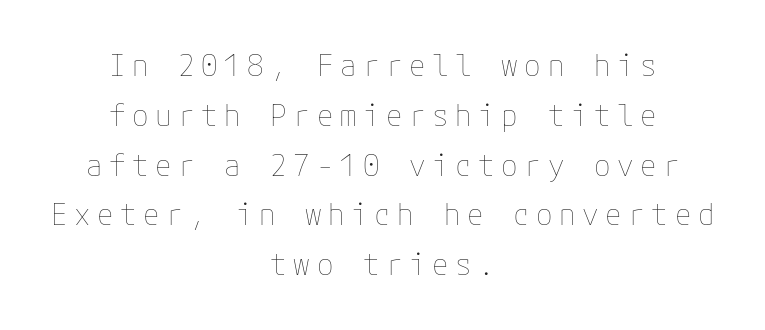
Q: Is the text bold? A: No.
Q: Is the text italic (slanted)? A: No, it is upright.
Q: Is the text underlined? A: No.
Q: How is the paragraph aligned? A: Centered.
Q: Is the spacing between letters normal or unusually wide? A: Unusually wide.
Q: Is the spacing between lines tight, normal or loose? A: Normal.
Q: Width (condensed, normal, or wide)? A: Normal.
Q: Stroke contrast? A: Low.
Q: x-height? A: Medium.
